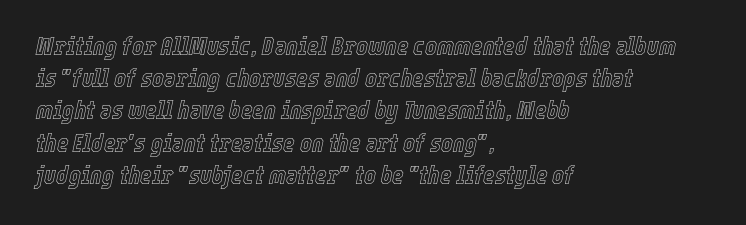
{"italic": "yes", "lean": "right", "slant_degrees": 12, "underline": "no", "align": "left", "line_spacing": "normal", "line_spacing_ratio": 1.29, "letter_spacing": "normal", "letter_spacing_em": 0.0, "glyph_px": 25}
